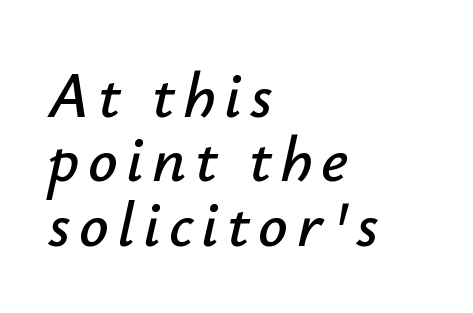
Q: Is the text italic (slanted)? A: Yes, it leans right by about 12 degrees.
Q: Is the text underlined? A: No.
Q: How is the paragraph aligned? A: Left-aligned.
Q: Is the spacing between lines tight, normal or loose? A: Tight.
Q: Width (condensed, normal, or wide)? A: Normal.
Q: Stroke contrast? A: Low.
Q: x-height? A: Small.
Q: Monospaced? A: No.
